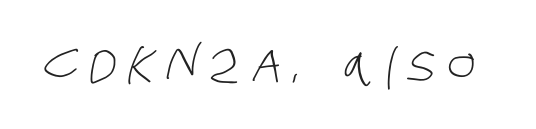
The image shows 48 px light, condensed sans-serif type; set unusually wide letter spacing (+0.24 em), not underlined; low stroke contrast and a large x-height.
